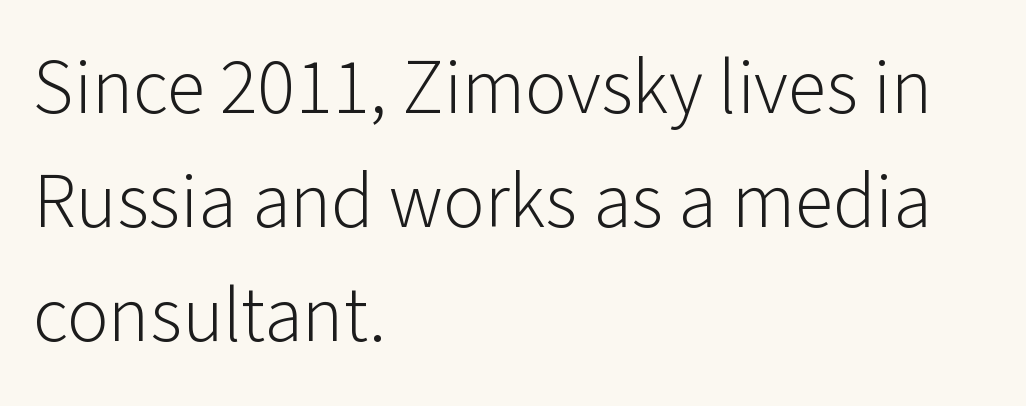
The glyphs in this specimen are sans serif. Nothing unusual about the tracking: characters are spaced as the font intends. Left-aligned paragraph, ragged on the right. No chunkiness to these letters — they're not bold. Horizontal bands of white between lines are of average thickness. The gap between lines stays unmarked.
